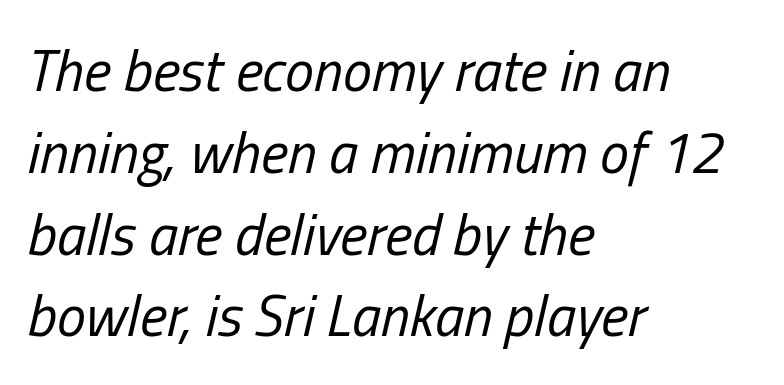
Q: Is the text bold? A: No.
Q: Is the text italic (slanted)? A: Yes, it leans right by about 13 degrees.
Q: Is the text underlined? A: No.
Q: How is the paragraph aligned? A: Left-aligned.
Q: Is the spacing between letters normal or unusually wide? A: Normal.
Q: Is the spacing between lines tight, normal or loose? A: Normal.
Q: Width (condensed, normal, or wide)? A: Condensed.
Q: Stroke contrast? A: Low.
Q: x-height? A: Medium.
Q: Monospaced? A: No.
